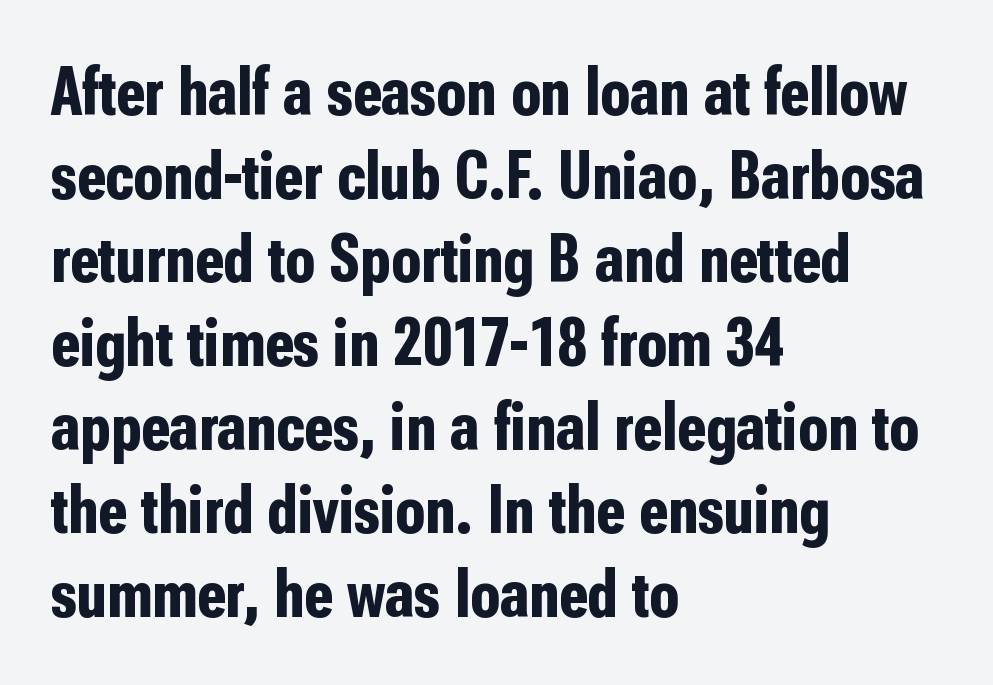
The image shows 68 px bold, condensed sans-serif type, upright; set left-aligned, line spacing 1.23x, normal letter spacing, not underlined; low stroke contrast and a medium x-height.
